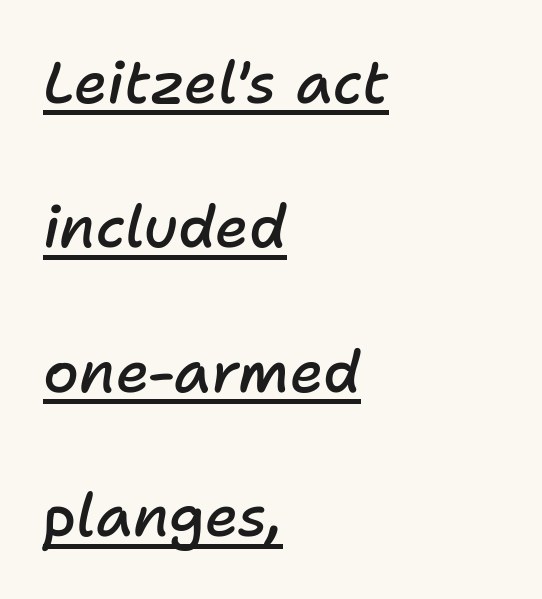
Q: Is the text bold? A: Semi-bold.
Q: Is the text italic (slanted)? A: Yes, it leans right by about 11 degrees.
Q: Is the text underlined? A: Yes.
Q: How is the paragraph aligned? A: Left-aligned.
Q: Is the spacing between letters normal or unusually wide? A: Normal.
Q: Is the spacing between lines tight, normal or loose? A: Loose.
Q: Width (condensed, normal, or wide)? A: Normal.
Q: Stroke contrast? A: Low.
Q: x-height? A: Medium.
Q: Monospaced? A: No.
